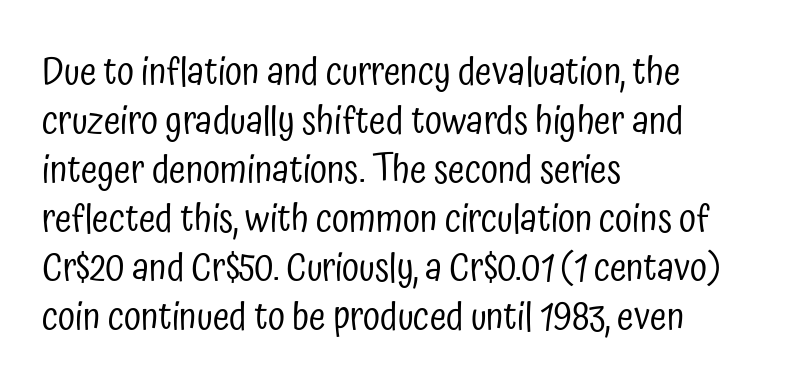
{"serif": "no", "italic": "no", "bold": "no", "weight": "regular", "width": "condensed", "stroke_contrast": "low", "x_height": "medium", "monospaced": "no", "underline": "no", "align": "left", "line_spacing": "normal", "line_spacing_ratio": 1.29, "letter_spacing": "normal", "letter_spacing_em": 0.0, "glyph_px": 38}
